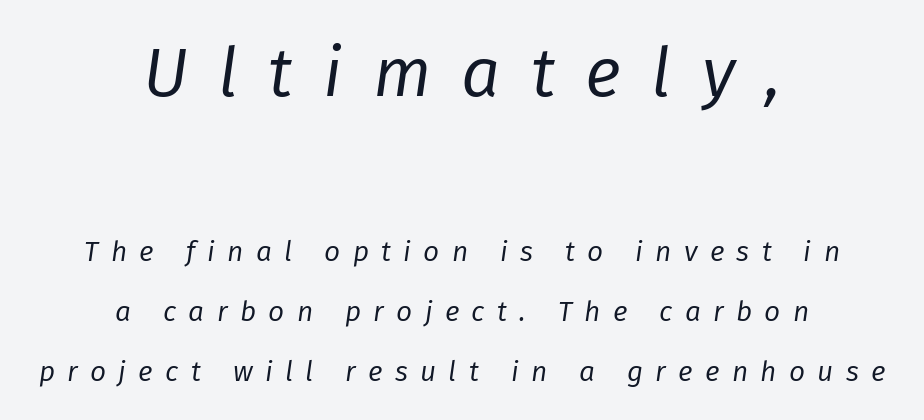
The image shows 69 px regular-weight type, italic (leaning right); set centered, loose line spacing (2.14x), unusually wide letter spacing (+0.44 em), not underlined; the first (top) block is 2.46x larger; low stroke contrast and a medium x-height.
